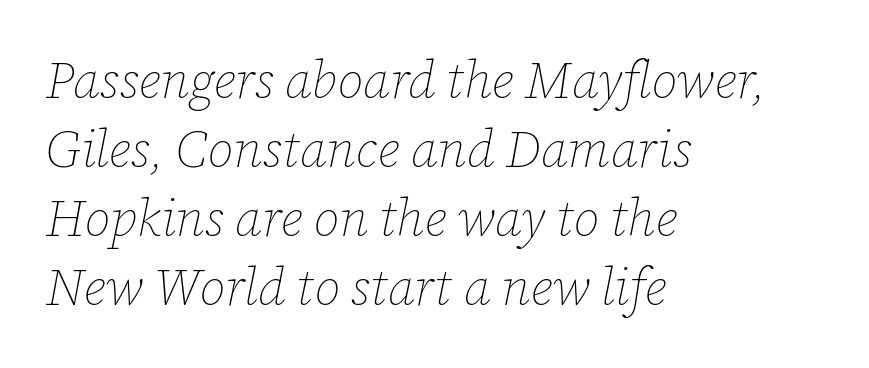
The image shows 51 px thin type, italic (leaning right); set left-aligned, normal line spacing (1.35x), normal letter spacing, not underlined; low stroke contrast and a medium x-height.
